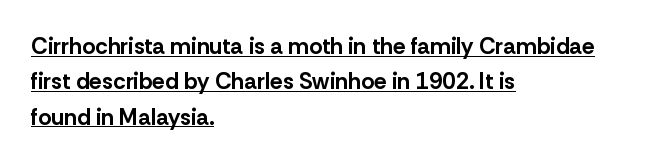
Tall strokes in this sample are plumb rather than angled. A classic flush-left, rag-right setting is used for this passage. Descenders here cross a horizontal rule under the line. The gaps between neighbouring characters are ordinary and unremarkable.
